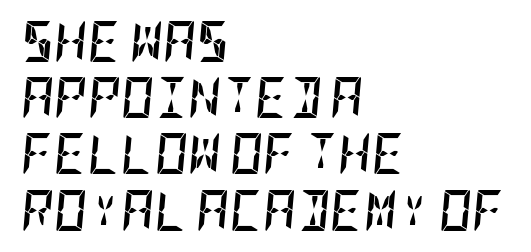
{"italic": "yes", "lean": "right", "slant_degrees": 5, "bold": "yes", "weight": "semibold", "width": "condensed", "stroke_contrast": "low", "x_height": "large", "underline": "no", "align": "left", "line_spacing": "normal", "line_spacing_ratio": 1.37, "letter_spacing": "normal", "letter_spacing_em": 0.0, "glyph_px": 41}
